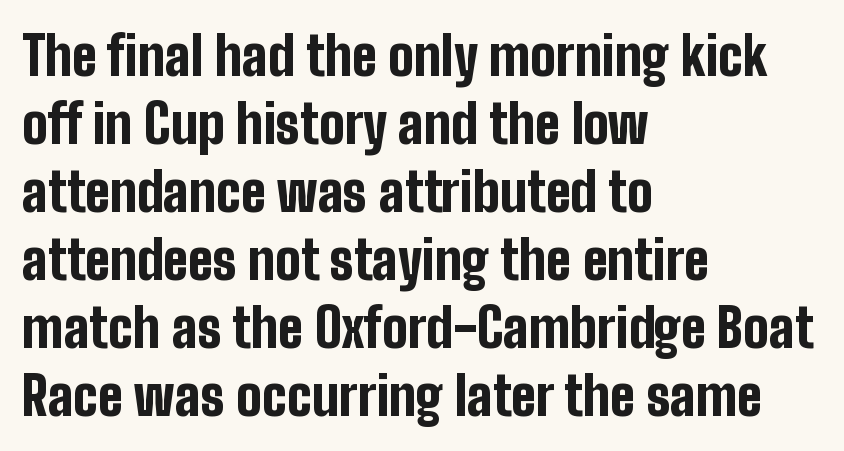
{"serif": "no", "italic": "no", "bold": "yes", "weight": "bold", "width": "condensed", "stroke_contrast": "low", "x_height": "medium", "monospaced": "no", "underline": "no", "align": "left", "line_spacing": "normal", "line_spacing_ratio": 1.26, "letter_spacing": "normal", "letter_spacing_em": 0.0, "glyph_px": 54}
